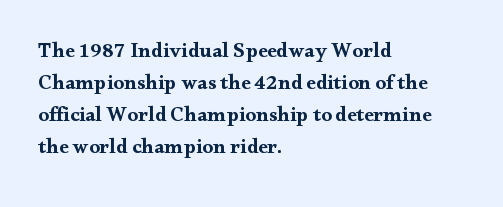
The type sits square on the baseline with zero lean. Summary of weight: heavy, a full bold. Interline gaps are of average width in this sample. The type is set solid horizontally, with unmodified tracking. Underline: absent.
